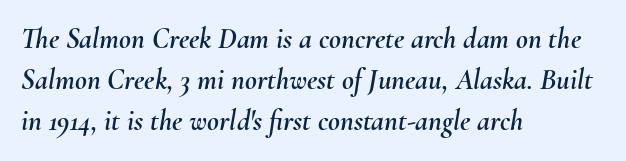
Q: Is the text italic (slanted)? A: Yes, it leans right by about 10 degrees.
Q: Is the text underlined? A: No.
Q: How is the paragraph aligned? A: Left-aligned.
Q: Is the spacing between letters normal or unusually wide? A: Normal.
Q: Is the spacing between lines tight, normal or loose? A: Normal.
Q: Width (condensed, normal, or wide)? A: Normal.
Q: Stroke contrast? A: Medium.
Q: x-height? A: Small.
Q: Monospaced? A: No.
